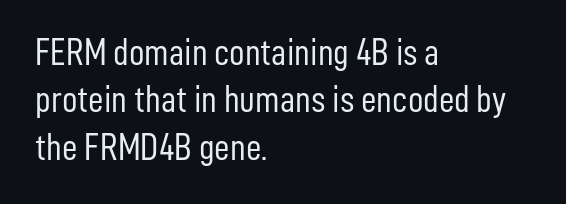
Q: Is the text bold? A: No.
Q: Is the text italic (slanted)? A: No, it is upright.
Q: Is the typeface a serif or a sans-serif typeface? A: Sans-serif.
Q: Is the text underlined? A: No.
Q: How is the paragraph aligned? A: Left-aligned.
Q: Is the spacing between letters normal or unusually wide? A: Normal.
Q: Is the spacing between lines tight, normal or loose? A: Normal.
Q: Width (condensed, normal, or wide)? A: Condensed.
Q: Stroke contrast? A: Low.
Q: x-height? A: Medium.
Q: Monospaced? A: No.
